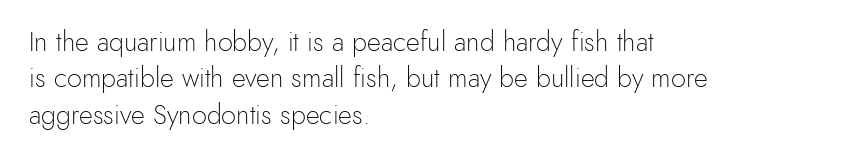
Q: Is the text bold? A: No.
Q: Is the text italic (slanted)? A: No, it is upright.
Q: Is the text underlined? A: No.
Q: How is the paragraph aligned? A: Left-aligned.
Q: Is the spacing between letters normal or unusually wide? A: Normal.
Q: Is the spacing between lines tight, normal or loose? A: Normal.
